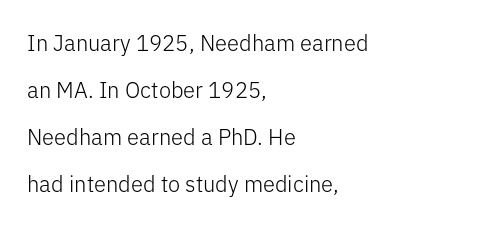
{"italic": "no", "bold": "no", "underline": "no", "align": "left", "line_spacing": "loose", "line_spacing_ratio": 2.14, "letter_spacing": "normal", "letter_spacing_em": 0.0, "glyph_px": 22}
